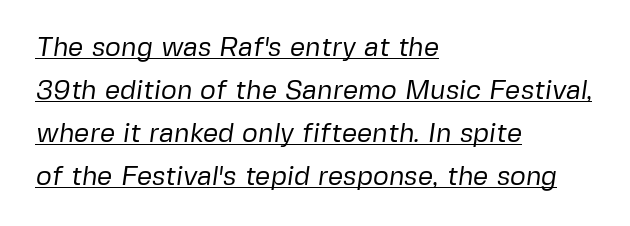
These lines stack with their left ends in a neat column. The specimen includes a rule beneath the text block's lines. On a weight scale, this lands at 450 or below. The rendering keeps characters at their native spacing.
